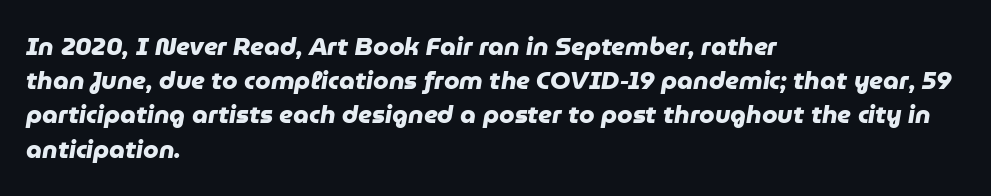
Q: Is the text bold? A: Yes.
Q: Is the text underlined? A: No.
Q: How is the paragraph aligned? A: Left-aligned.
Q: Is the spacing between letters normal or unusually wide? A: Normal.
Q: Is the spacing between lines tight, normal or loose? A: Normal.
